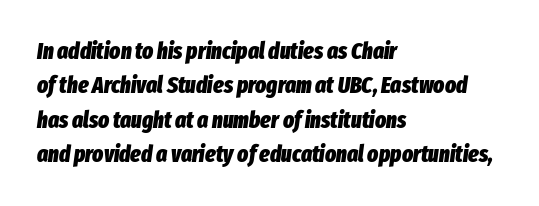
Clear beneath every line of the passage. The designer left line spacing at the default. Tracking here is standard; glyphs follow each other at the usual distance. On the weight axis this lands at bold, roughly 700. Caption: multi-line text, flush left, ragged right.
